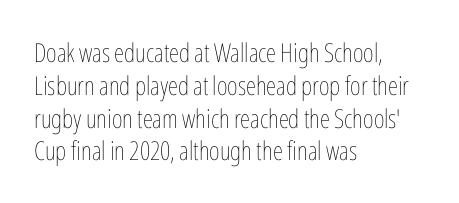
The image shows 26 px text type, upright; set left-aligned, normal line spacing (1.26x), normal letter spacing, not underlined.
